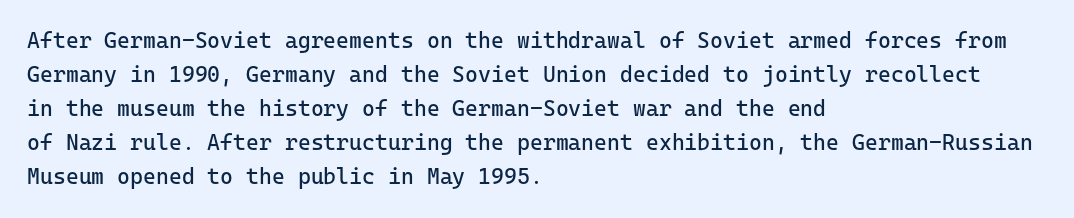
Caption: multi-line text, flush left, ragged right. Rendered with straight, roman letterforms. Beneath every word, the page is bare. Weight: not bold — regular or lighter. Nobody touched the tracking dial on this one. Vertically, the passage feels balanced, rows spaced as you'd expect.
